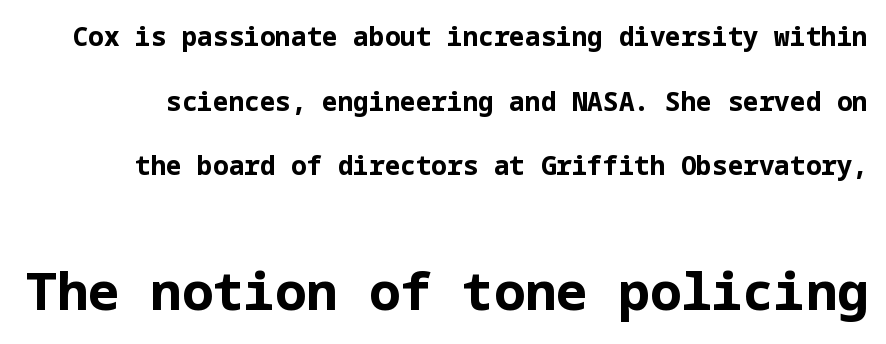
The image shows 52 px bold sans-serif type, upright; set loose line spacing (2.49x), normal letter spacing, not underlined; the second (bottom) block is 2.0x larger; low stroke contrast and a medium x-height.
